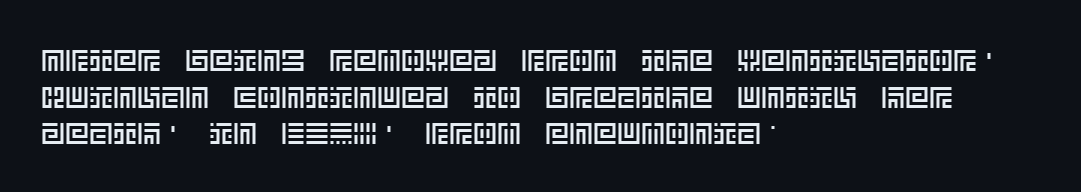
The image shows 30 px text type, upright; set left-aligned, line spacing 1.22x, normal letter spacing, not underlined; a large x-height.
